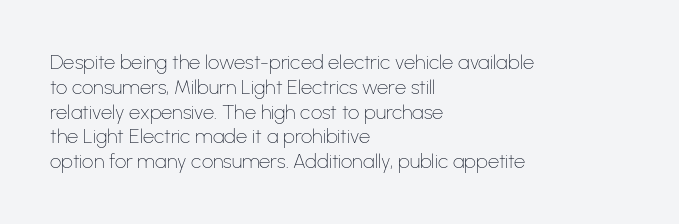
Q: Is the text bold? A: No.
Q: Is the text italic (slanted)? A: No, it is upright.
Q: Is the text underlined? A: No.
Q: How is the paragraph aligned? A: Left-aligned.
Q: Is the spacing between letters normal or unusually wide? A: Normal.
